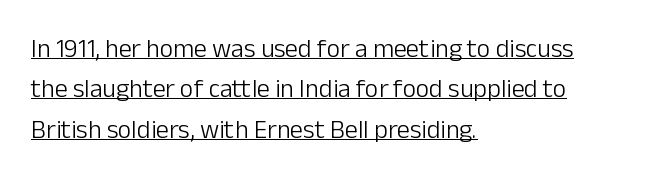
The image shows 26 px text type, upright; set left-aligned, normal line spacing (1.55x), normal letter spacing, underlined.
